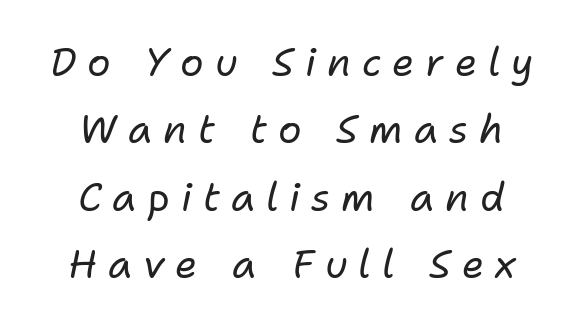
{"italic": "yes", "lean": "right", "slant_degrees": 11, "bold": "no", "weight": "regular", "width": "normal", "stroke_contrast": "low", "x_height": "medium", "monospaced": "no", "underline": "no", "align": "center", "line_spacing_ratio": 1.73, "letter_spacing": "wide", "letter_spacing_em": 0.28, "glyph_px": 39}
